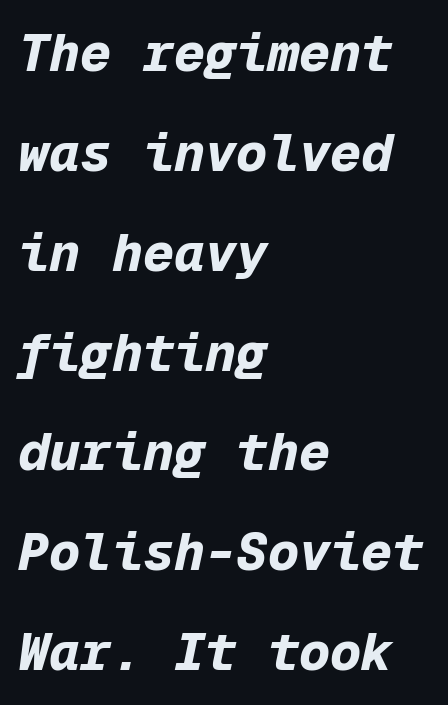
Q: Is the text bold? A: Yes.
Q: Is the text italic (slanted)? A: Yes, it leans right by about 12 degrees.
Q: Is the text underlined? A: No.
Q: How is the paragraph aligned? A: Left-aligned.
Q: Is the spacing between letters normal or unusually wide? A: Normal.
Q: Is the spacing between lines tight, normal or loose? A: Loose.
Q: Width (condensed, normal, or wide)? A: Normal.
Q: Stroke contrast? A: Low.
Q: x-height? A: Medium.
Q: Monospaced? A: Yes.
